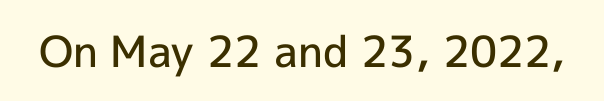
The image shows 43 px semibold sans-serif type, upright; set normal letter spacing, not underlined; a medium x-height.
